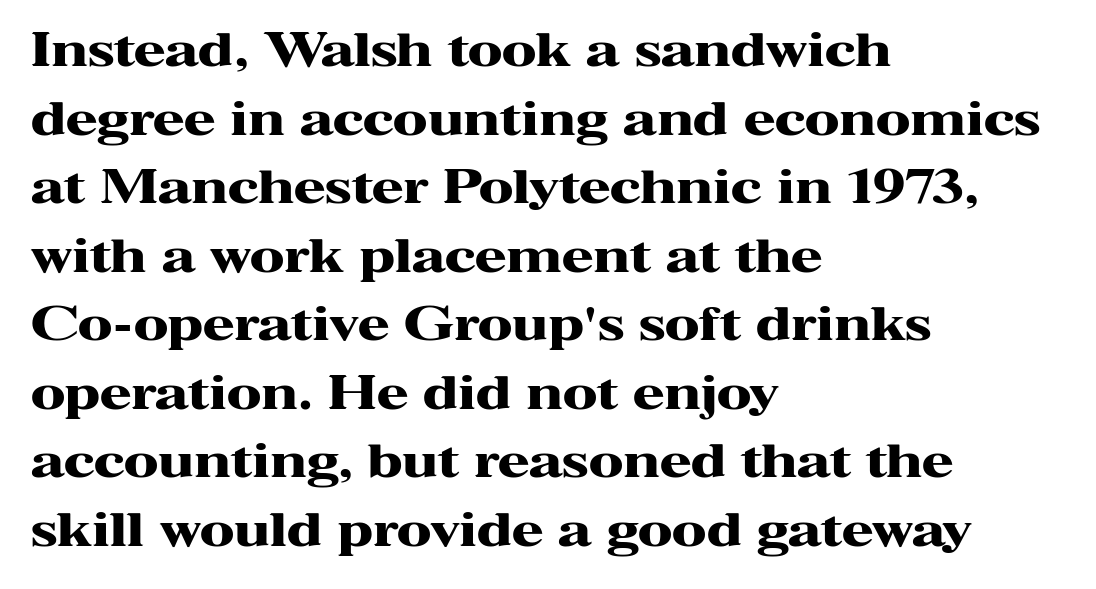
The image shows 46 px heavy, wide serif type, upright; set left-aligned, normal line spacing (1.49x), normal letter spacing, not underlined; high stroke contrast and a medium x-height.
